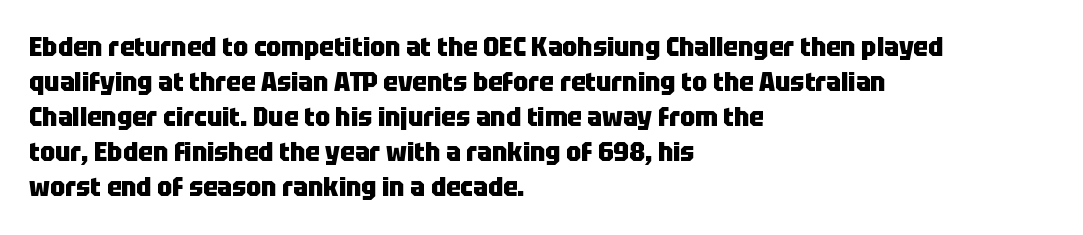
{"italic": "no", "bold": "yes", "underline": "no", "align": "left", "line_spacing": "normal", "line_spacing_ratio": 1.3, "letter_spacing": "normal", "letter_spacing_em": 0.0, "glyph_px": 27}
